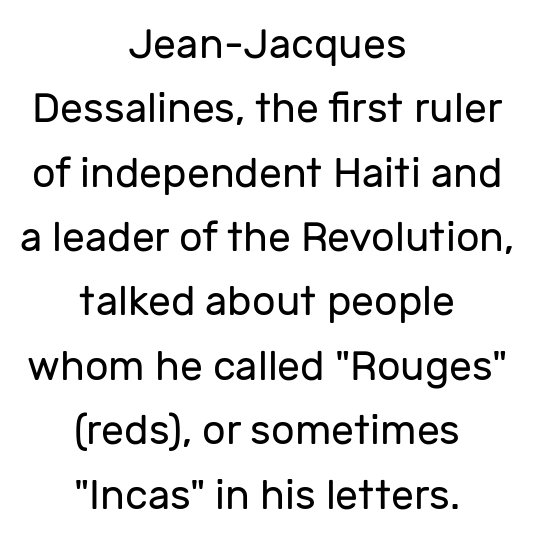
Q: Is the text bold? A: No.
Q: Is the text italic (slanted)? A: No, it is upright.
Q: Is the typeface a serif or a sans-serif typeface? A: Sans-serif.
Q: Is the text underlined? A: No.
Q: How is the paragraph aligned? A: Centered.
Q: Is the spacing between letters normal or unusually wide? A: Normal.
Q: Is the spacing between lines tight, normal or loose? A: Normal.
Q: Width (condensed, normal, or wide)? A: Normal.
Q: Stroke contrast? A: Low.
Q: x-height? A: Medium.
Q: Monospaced? A: No.
